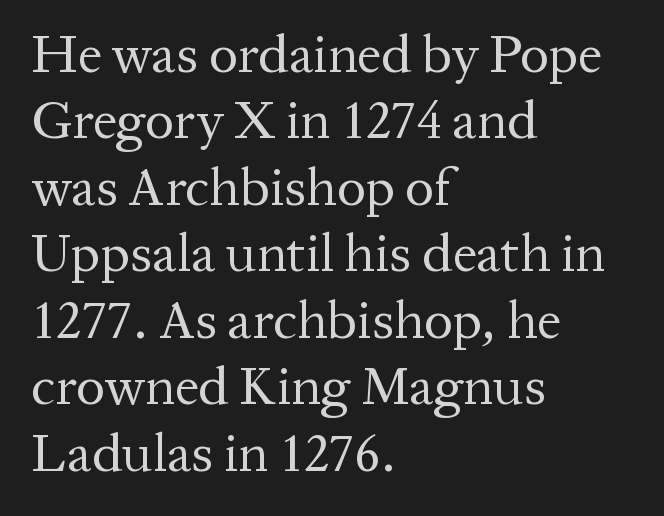
These glyphs show unthickened strokes, regular width or finer. This rendering uses left alignment, leaving the right contour irregular. This rendering leaves character spacing at its baseline value. Each letter keeps its own natural width here, so spacing adapts to shape. Typographically, this falls in the serif category.
